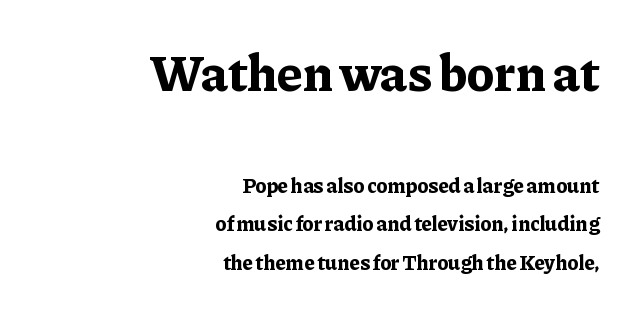
Q: Is the text bold? A: Yes.
Q: Is the text italic (slanted)? A: No, it is upright.
Q: Is the typeface a serif or a sans-serif typeface? A: Serif.
Q: Is the text underlined? A: No.
Q: How is the paragraph aligned? A: Right-aligned.
Q: Is the spacing between letters normal or unusually wide? A: Normal.
Q: Which block of text is set in a larger size, the first (top) or the second (bottom)? A: The first (top) one.
Q: Width (condensed, normal, or wide)? A: Normal.
Q: Stroke contrast? A: Low.
Q: x-height? A: Medium.
Q: Monospaced? A: No.
